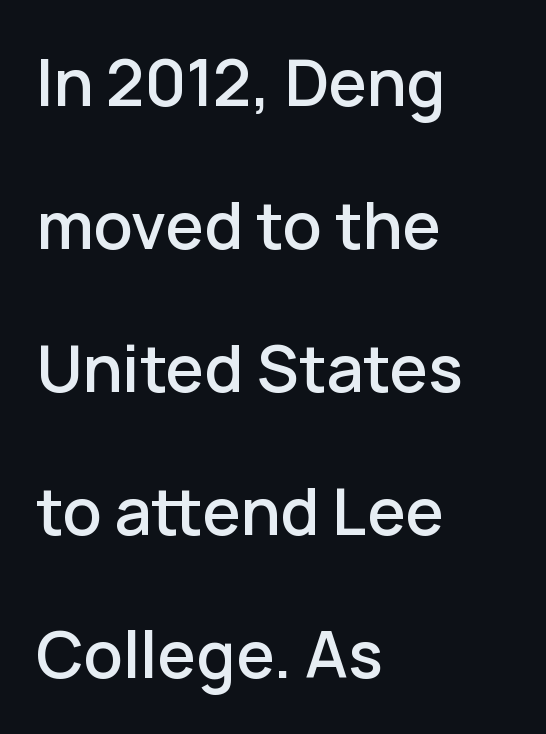
Q: Is the text italic (slanted)? A: No, it is upright.
Q: Is the typeface a serif or a sans-serif typeface? A: Sans-serif.
Q: Is the text underlined? A: No.
Q: How is the paragraph aligned? A: Left-aligned.
Q: Is the spacing between letters normal or unusually wide? A: Normal.
Q: Is the spacing between lines tight, normal or loose? A: Loose.
Q: Width (condensed, normal, or wide)? A: Normal.
Q: Stroke contrast? A: Low.
Q: x-height? A: Medium.
Q: Monospaced? A: No.
